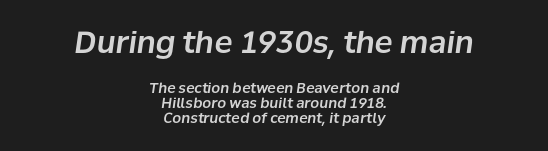
The image shows 30 px text type, italic (leaning right); set centered, tight line spacing (1.07x), normal letter spacing, not underlined; the first (top) block is 2.14x larger; low stroke contrast and a medium x-height.
